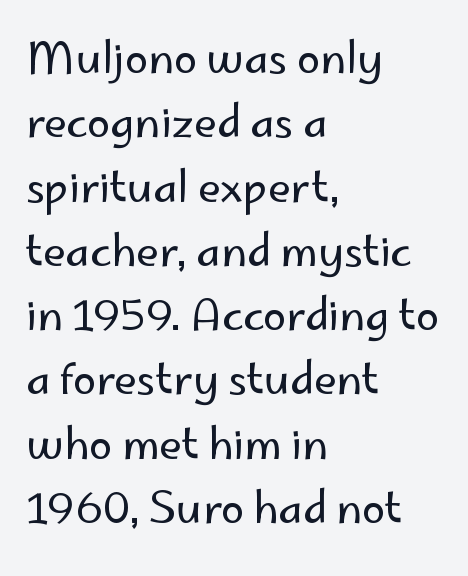
Nothing unusual about the tracking: characters are spaced as the font intends. Descenders are the only things crossing below the line. Stem width sits at or under what a default text font uses. Observe the absence of serifs on each vertical stroke in this sample.
